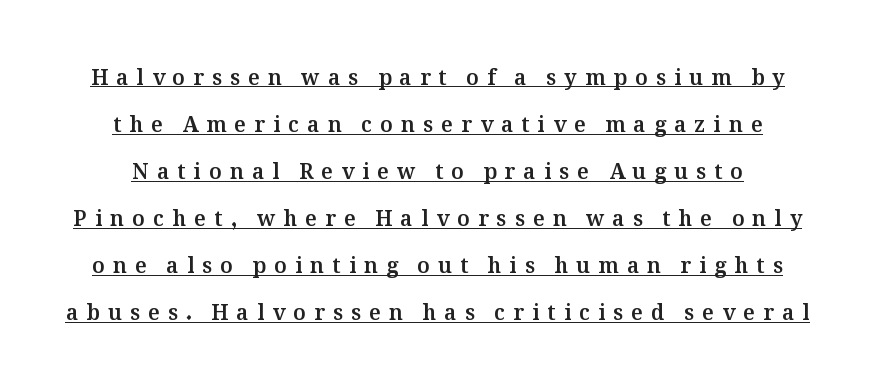
Ordinary non-slanted type is in use. Letter spacing: wide. Reading down the block, each line starts at a different indent, mirrored at its end. A typographer would call this underscored text.
